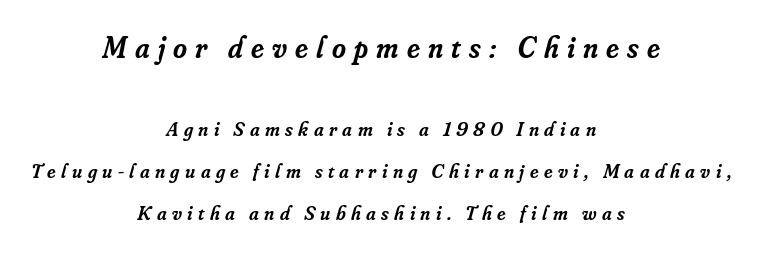
Q: Is the text bold? A: Semi-bold.
Q: Is the text italic (slanted)? A: Yes, it leans right by about 16 degrees.
Q: Is the typeface a serif or a sans-serif typeface? A: Serif.
Q: Is the text underlined? A: No.
Q: How is the paragraph aligned? A: Centered.
Q: Is the spacing between letters normal or unusually wide? A: Unusually wide.
Q: Is the spacing between lines tight, normal or loose? A: Loose.
Q: Which block of text is set in a larger size, the first (top) or the second (bottom)? A: The first (top) one.
Q: Width (condensed, normal, or wide)? A: Normal.
Q: Stroke contrast? A: Low.
Q: x-height? A: Small.
Q: Monospaced? A: No.
